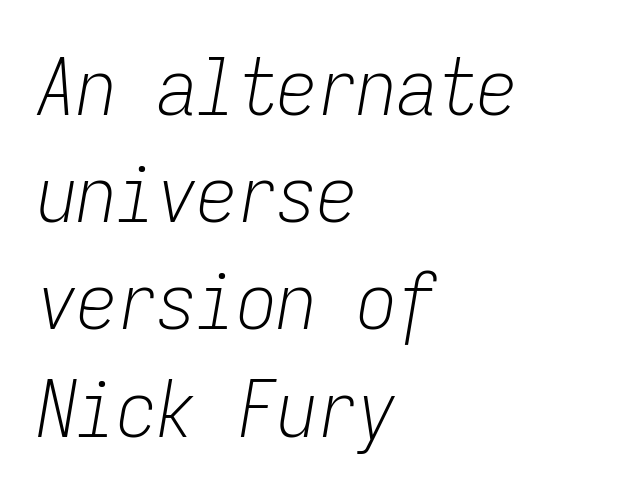
{"italic": "yes", "lean": "right", "slant_degrees": 9, "bold": "no", "weight": "light", "width": "condensed", "stroke_contrast": "low", "x_height": "medium", "monospaced": "yes", "underline": "no", "align": "left", "line_spacing": "normal", "line_spacing_ratio": 1.34, "letter_spacing": "normal", "letter_spacing_em": 0.0, "glyph_px": 80}
